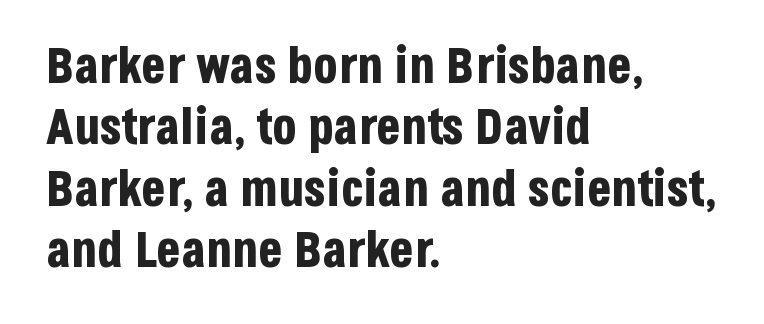
Bare-footed words on every line. Does the copy run flush right? No — it runs flush left. Nope, not italic — everything's standing straight. The glyphs in this specimen are sans serif.
